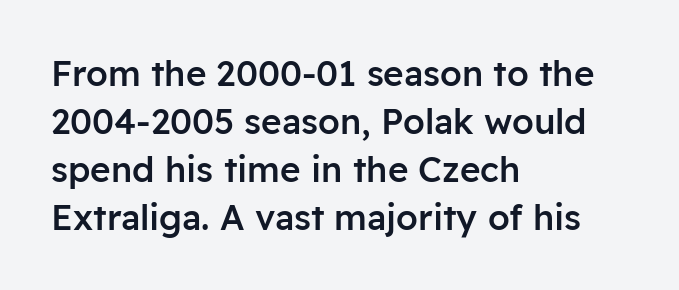
{"serif": "no", "italic": "no", "bold": "semi", "weight": "semibold", "width": "normal", "stroke_contrast": "low", "x_height": "medium", "monospaced": "no", "underline": "no", "align": "left", "line_spacing": "normal", "line_spacing_ratio": 1.37, "letter_spacing": "normal", "letter_spacing_em": 0.0, "glyph_px": 35}
